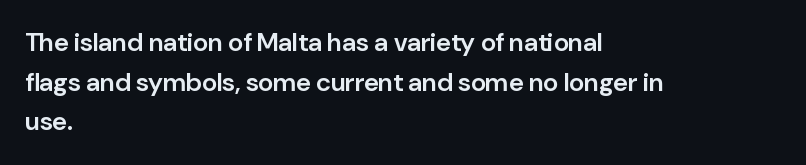
Q: Is the text bold? A: Semi-bold.
Q: Is the text italic (slanted)? A: No, it is upright.
Q: Is the text underlined? A: No.
Q: How is the paragraph aligned? A: Left-aligned.
Q: Is the spacing between letters normal or unusually wide? A: Normal.
Q: Is the spacing between lines tight, normal or loose? A: Normal.
